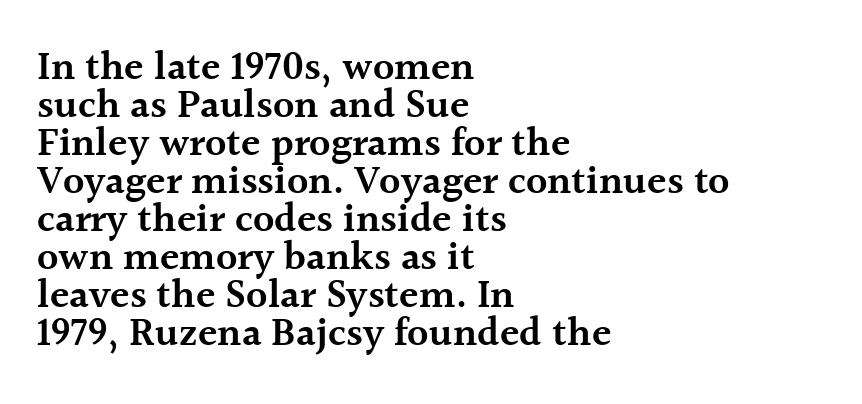
The image shows 40 px semibold serif type, upright; set left-aligned, tight line spacing (0.95x), normal letter spacing, not underlined; a medium x-height.
